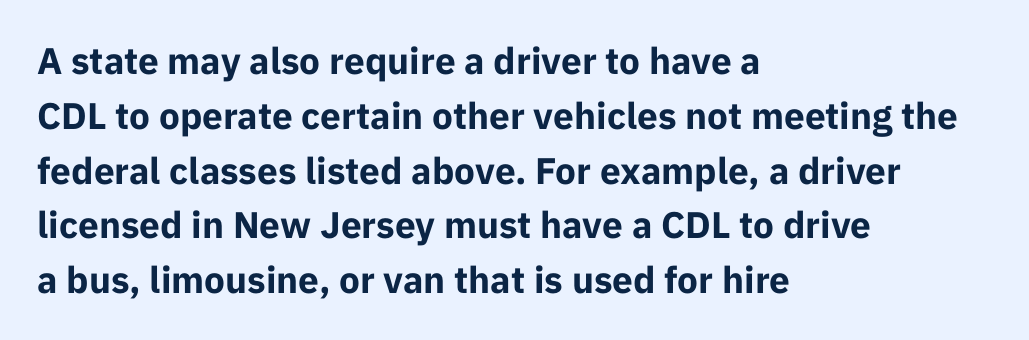
Notice how thick the strokes are: this is what a full bold looks like. The type sits square on the baseline with zero lean. Lines of text with bare space underneath. Vertically, the passage feels balanced, rows spaced as you'd expect. Spacing between characters is what you'd get straight out of the box. In terms of letterform style, serifs are entirely absent.
